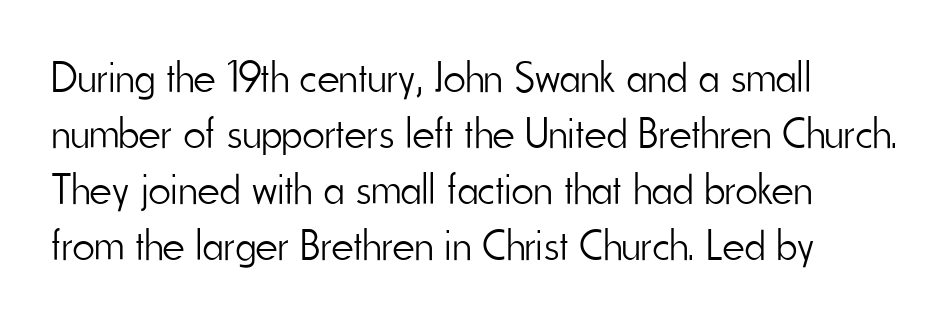
The axis of the letterforms is exactly vertical. A classic flush-left, rag-right setting is used for this passage. A light-to-regular cut is what we see here. The face used here is proportionally spaced, like ordinary book or web type.
